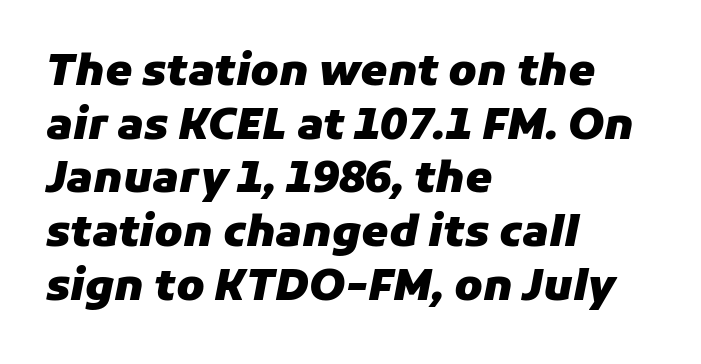
The image shows 43 px heavy type, italic (leaning right); set left-aligned, normal line spacing (1.25x), normal letter spacing, not underlined; low stroke contrast and a medium x-height.
